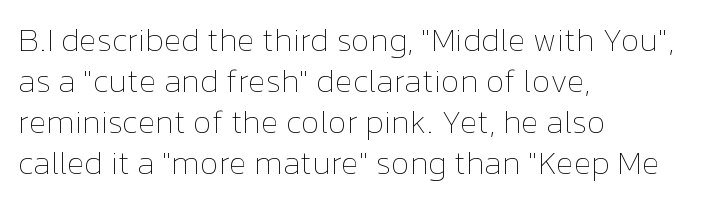
Q: Is the text bold? A: No.
Q: Is the text italic (slanted)? A: No, it is upright.
Q: Is the text underlined? A: No.
Q: How is the paragraph aligned? A: Left-aligned.
Q: Is the spacing between letters normal or unusually wide? A: Normal.
Q: Width (condensed, normal, or wide)? A: Normal.
Q: Stroke contrast? A: Low.
Q: x-height? A: Medium.
Q: Monospaced? A: No.
